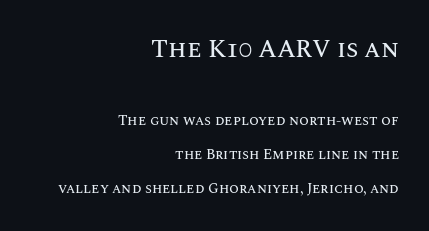
{"italic": "no", "underline": "no", "align": "right", "line_spacing": "loose", "line_spacing_ratio": 2.42, "letter_spacing": "normal", "letter_spacing_em": 0.0, "larger_block": "first", "size_ratio": 1.79, "glyph_px": 25}
